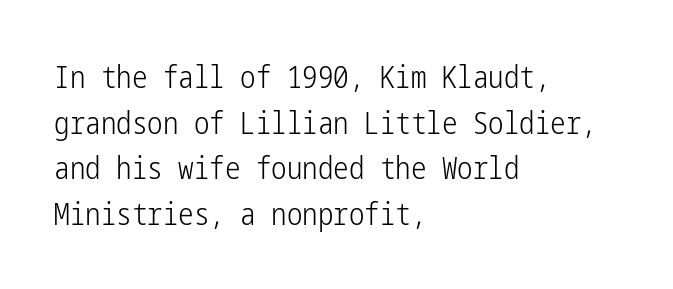
{"serif": "no", "italic": "no", "bold": "no", "weight": "light", "width": "condensed", "stroke_contrast": "low", "x_height": "medium", "underline": "no", "align": "left", "line_spacing": "normal", "line_spacing_ratio": 1.47, "letter_spacing": "normal", "letter_spacing_em": 0.0, "glyph_px": 31}
